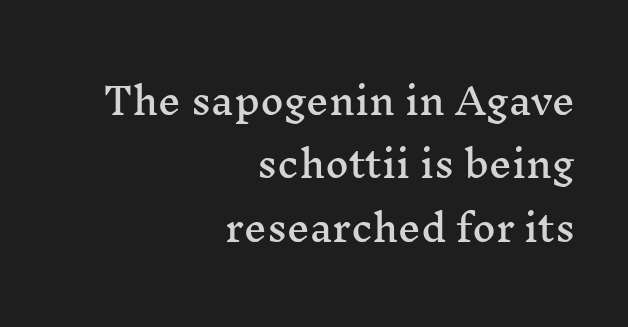
{"serif": "yes", "italic": "no", "width": "wide", "stroke_contrast": "medium", "x_height": "medium", "monospaced": "no", "underline": "no", "align": "right", "line_spacing_ratio": 1.76, "letter_spacing": "normal", "letter_spacing_em": 0.0, "glyph_px": 36}
